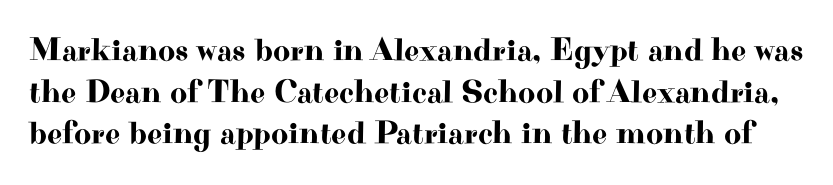
The image shows 33 px wide serif type, upright; set normal line spacing (1.26x), normal letter spacing, not underlined; high stroke contrast and a small x-height.
